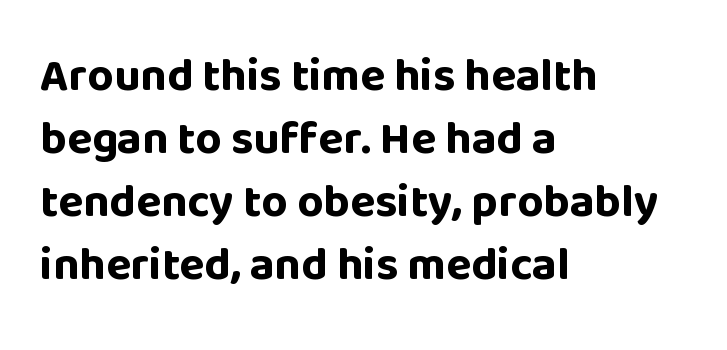
Looks like regular typesetting: each glyph gets only the width it needs. Typeset ragged right — the left edge is the straight one. Style check: upright. A sans-serif font was chosen for this passage. Bare-footed words on every line. Between one letter and the next there's only the usual sliver of space.
